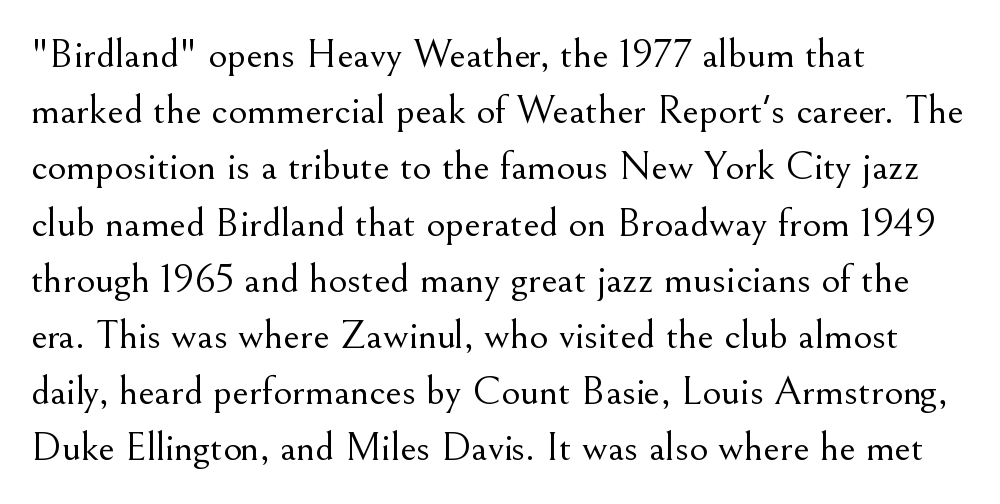
Reading down the column, the eye jumps a familiar distance to each next line. Proportional: the letters do not fall into vertical columns. The rendering anchors every line to the left-hand side. The gaps between neighbouring characters are ordinary and unremarkable. A bare baseline throughout the passage.
